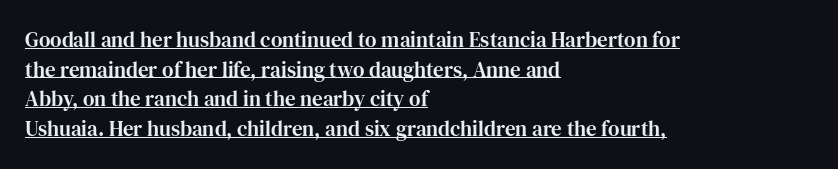
{"italic": "no", "underline": "yes", "align": "left", "line_spacing": "normal", "line_spacing_ratio": 1.41, "letter_spacing": "normal", "letter_spacing_em": 0.0, "glyph_px": 21}
